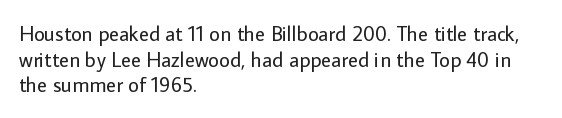
The image shows 21 px text type, upright; set left-aligned, line spacing 1.22x, normal letter spacing, not underlined.
